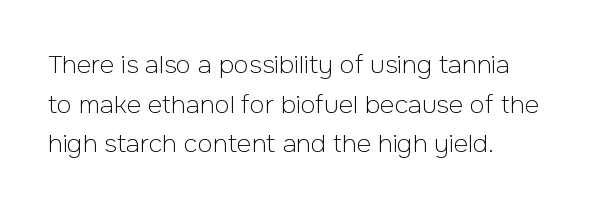
The image shows 25 px text type, upright; set left-aligned, normal line spacing (1.59x), normal letter spacing, not underlined.
